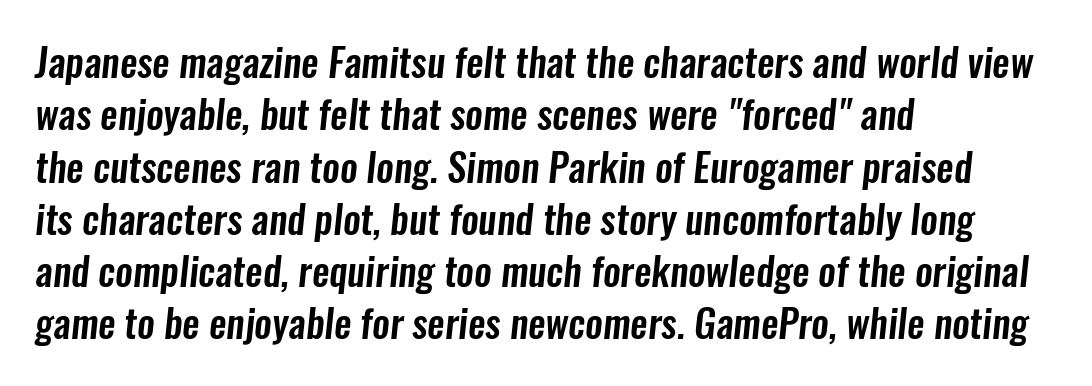
The rendering uses a moderate line-height, typical for paragraphs. All the whitespace from short lines collects on the right. Examine the stroke ends and you'll find no serifs. Descender tails drop into unmarked territory. The face used here is rendered with its standard letterfit.
